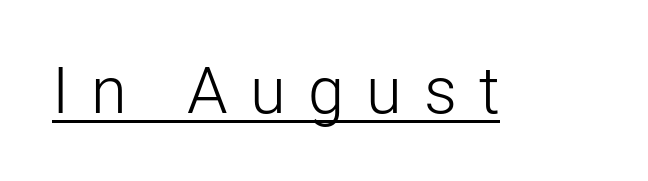
The image shows 65 px light sans-serif type, upright; set unusually wide letter spacing (+0.34 em), underlined; low stroke contrast and a medium x-height.
